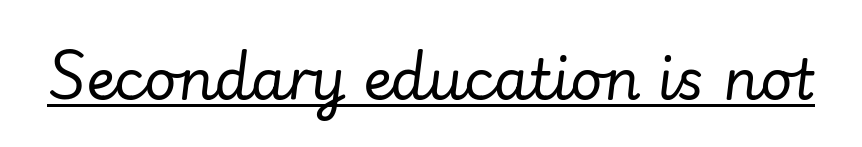
{"italic": "yes", "lean": "right", "slant_degrees": 7, "bold": "no", "weight": "regular", "width": "normal", "stroke_contrast": "low", "x_height": "small", "monospaced": "no", "underline": "yes", "letter_spacing": "normal", "letter_spacing_em": 0.0, "glyph_px": 56}
